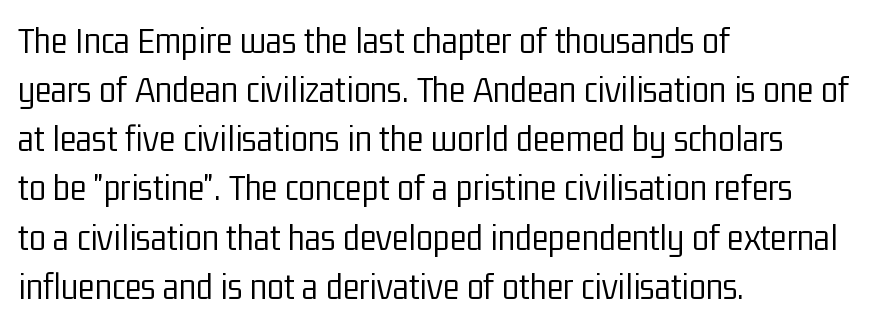
Posture: upright roman. A classic flush-left, rag-right setting is used for this passage. The passage shown is typeset with a sans-serif family. The gap between lines stays unmarked.
